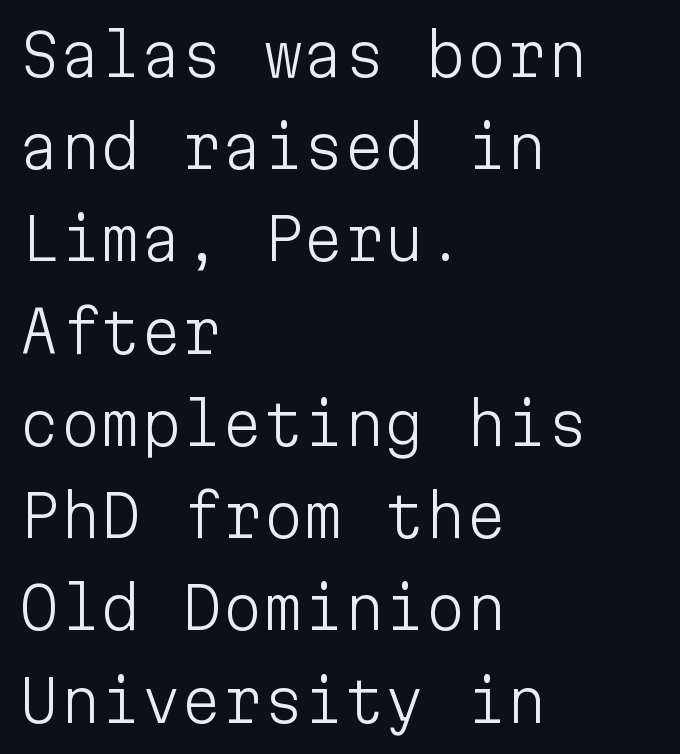
Q: Is the text bold? A: No.
Q: Is the text italic (slanted)? A: No, it is upright.
Q: Is the typeface a serif or a sans-serif typeface? A: Sans-serif.
Q: Is the text underlined? A: No.
Q: How is the paragraph aligned? A: Left-aligned.
Q: Is the spacing between letters normal or unusually wide? A: Normal.
Q: Is the spacing between lines tight, normal or loose? A: Normal.
Q: Width (condensed, normal, or wide)? A: Normal.
Q: Stroke contrast? A: Low.
Q: x-height? A: Medium.
Q: Monospaced? A: Yes.
